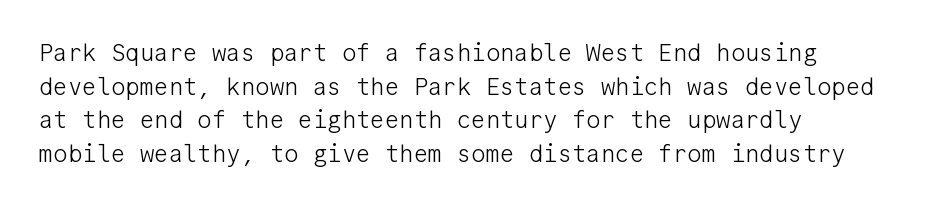
Q: Is the text bold? A: No.
Q: Is the text italic (slanted)? A: No, it is upright.
Q: Is the text underlined? A: No.
Q: How is the paragraph aligned? A: Left-aligned.
Q: Is the spacing between letters normal or unusually wide? A: Normal.
Q: Is the spacing between lines tight, normal or loose? A: Normal.
